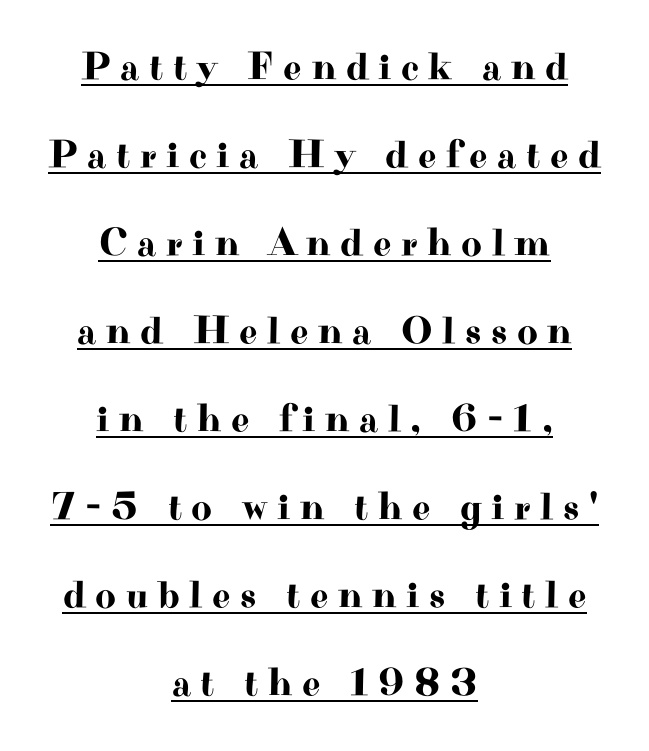
Q: Is the text italic (slanted)? A: No, it is upright.
Q: Is the typeface a serif or a sans-serif typeface? A: Serif.
Q: Is the text underlined? A: Yes.
Q: How is the paragraph aligned? A: Centered.
Q: Is the spacing between letters normal or unusually wide? A: Unusually wide.
Q: Is the spacing between lines tight, normal or loose? A: Loose.
Q: Width (condensed, normal, or wide)? A: Wide.
Q: Stroke contrast? A: High.
Q: x-height? A: Small.
Q: Monospaced? A: No.
